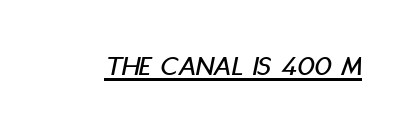
{"italic": "yes", "lean": "right", "slant_degrees": 11, "width": "condensed", "stroke_contrast": "low", "x_height": "large", "monospaced": "no", "underline": "yes", "letter_spacing": "normal", "letter_spacing_em": 0.0, "glyph_px": 29}
